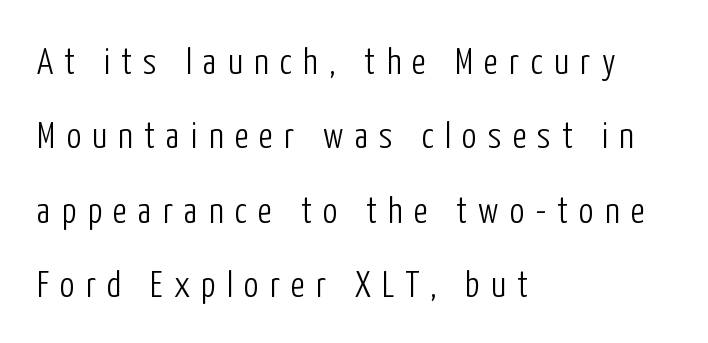
{"serif": "no", "italic": "no", "bold": "no", "weight": "light", "width": "condensed", "stroke_contrast": "low", "x_height": "medium", "monospaced": "no", "underline": "no", "align": "left", "line_spacing": "loose", "line_spacing_ratio": 2.01, "letter_spacing": "wide", "letter_spacing_em": 0.3, "glyph_px": 37}
